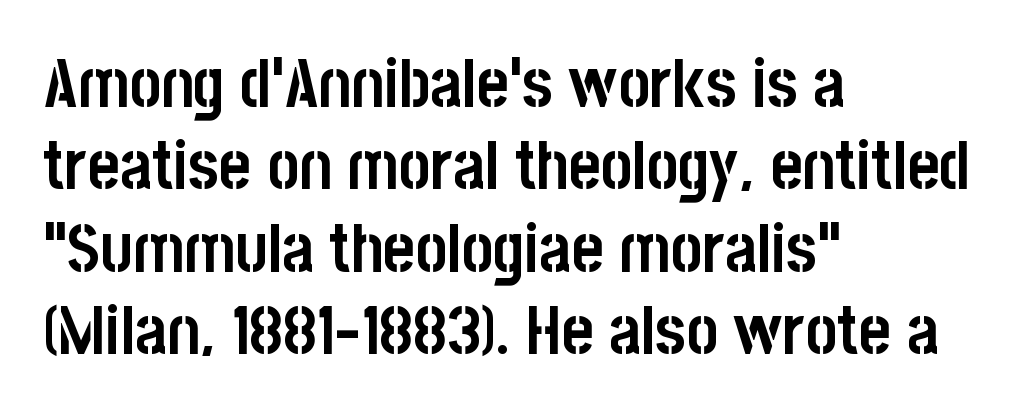
{"serif": "no", "italic": "no", "bold": "yes", "weight": "semibold", "width": "condensed", "stroke_contrast": "low", "x_height": "large", "monospaced": "no", "underline": "no", "align": "left", "line_spacing_ratio": 1.21, "letter_spacing": "normal", "letter_spacing_em": 0.0, "glyph_px": 68}
